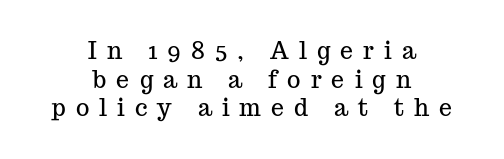
Short and long lines alike share a common midpoint. Baseline-to-baseline distance is the conventional proportion of letter height. Posture: straight, roman, zero tilt. The gaps between neighbouring characters are conspicuously large. Lines of text with bare space underneath.
